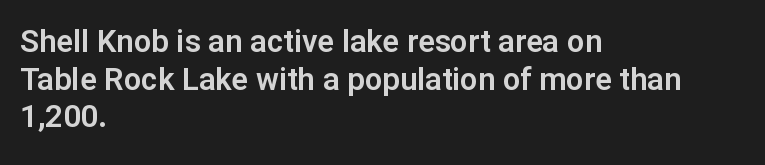
Q: Is the text italic (slanted)? A: No, it is upright.
Q: Is the typeface a serif or a sans-serif typeface? A: Sans-serif.
Q: Is the text underlined? A: No.
Q: How is the paragraph aligned? A: Left-aligned.
Q: Is the spacing between letters normal or unusually wide? A: Normal.
Q: Width (condensed, normal, or wide)? A: Normal.
Q: Stroke contrast? A: Low.
Q: x-height? A: Medium.
Q: Monospaced? A: No.
